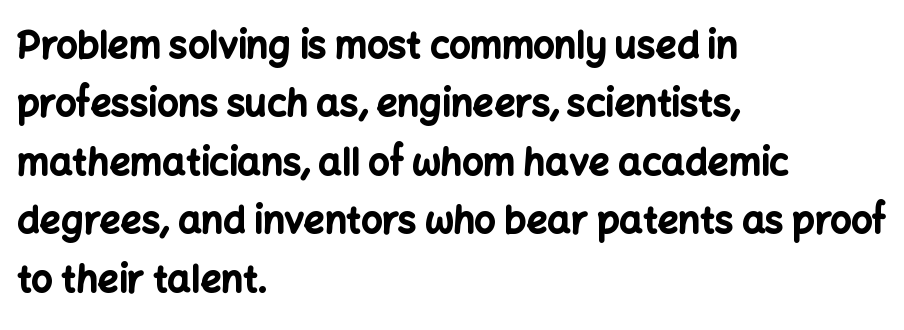
You could not count columns in this text — the font is proportionally spaced. The face used here has the dense, thick strokes of a bold. Notice how descenders clear the ascenders below comfortably — that's standard leading. Letterform terminals end flat and unadorned throughout the passage.
